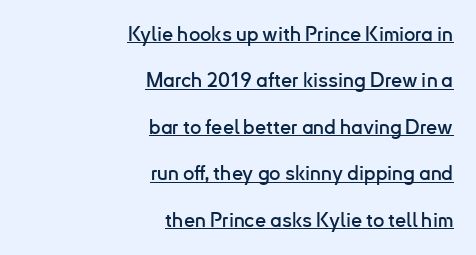
The image shows 20 px text type, upright; set right-aligned, loose line spacing (2.32x), normal letter spacing, underlined.
